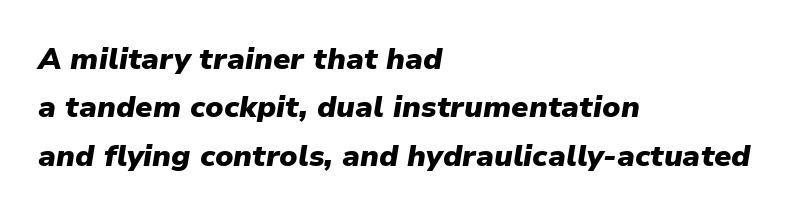
Q: Is the text bold? A: Yes.
Q: Is the text italic (slanted)? A: Yes, it leans right by about 9 degrees.
Q: Is the text underlined? A: No.
Q: How is the paragraph aligned? A: Left-aligned.
Q: Is the spacing between letters normal or unusually wide? A: Normal.
Q: Is the spacing between lines tight, normal or loose? A: Normal.
Q: Width (condensed, normal, or wide)? A: Normal.
Q: Stroke contrast? A: Low.
Q: x-height? A: Medium.
Q: Monospaced? A: No.
